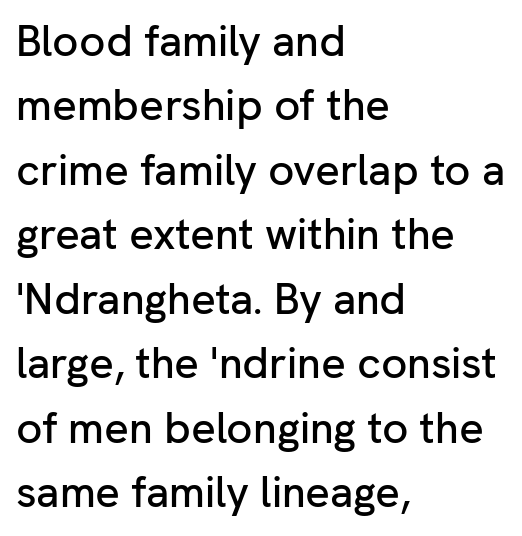
{"serif": "no", "italic": "no", "width": "normal", "stroke_contrast": "low", "x_height": "medium", "monospaced": "no", "underline": "no", "align": "left", "line_spacing": "normal", "line_spacing_ratio": 1.5, "letter_spacing": "normal", "letter_spacing_em": 0.0, "glyph_px": 43}
